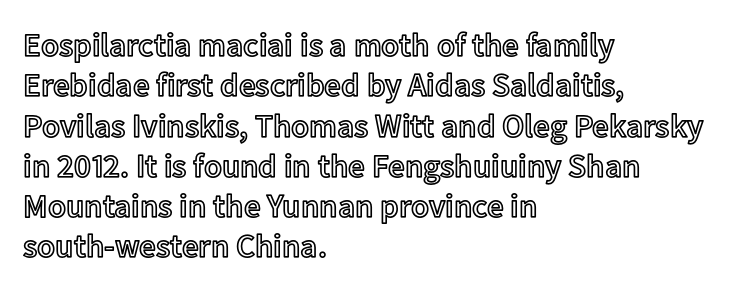
This sample uses plain, unmodified letter spacing. This sample uses an upright cut, with every glyph sitting square on the baseline. The string is rendered with underlining switched off. Each letter keeps its own natural width here, so spacing adapts to shape.
